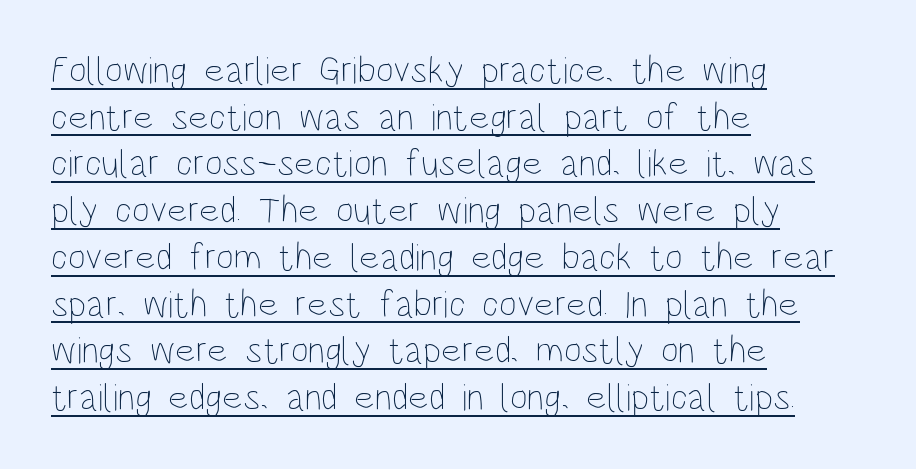
Varying glyph widths throughout — classic text-font behaviour. This sample is left-justified, so line endings fall wherever the words run out. Glance below the letters and you will spot a drawn line. The characters are drawn with everyday or finer stroke widths. These lines were composed using upright roman letters.
